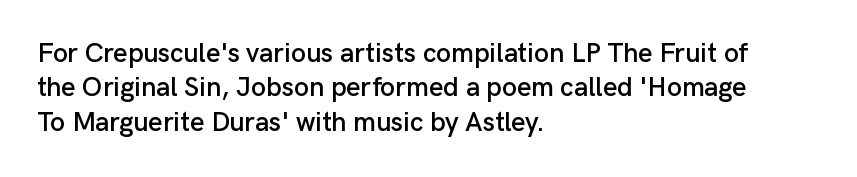
Do the letters lean? They stand straight. Lines of text with bare space underneath. The passage shown stacks its lines at a standard gap. Casual observation: everything's shoved over to the left.
